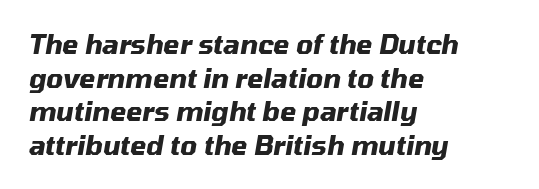
The image shows 26 px bold type, italic (leaning right); set left-aligned, normal line spacing (1.29x), normal letter spacing, not underlined.
